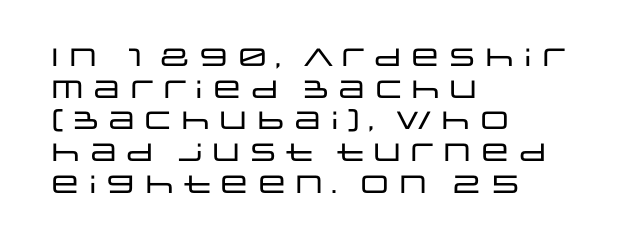
The image shows 25 px text type, upright; set left-aligned, normal line spacing (1.27x), normal letter spacing, not underlined.
